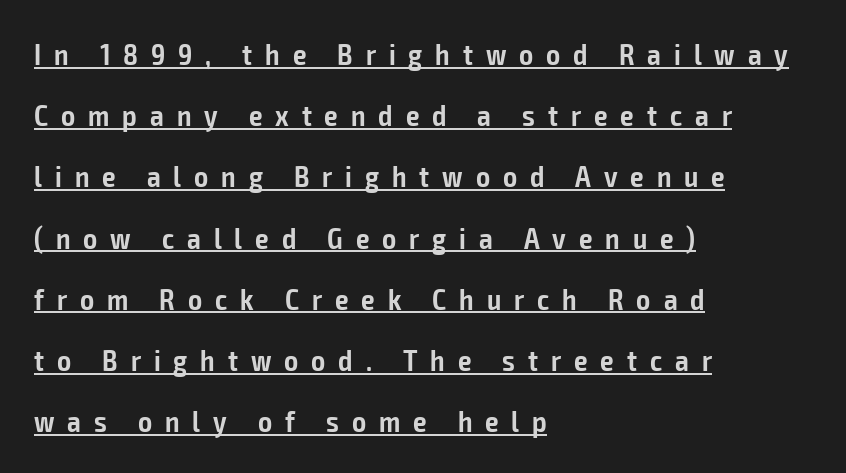
The image shows 30 px semibold, condensed sans-serif type, upright; set left-aligned, loose line spacing (2.04x), unusually wide letter spacing (+0.43 em), underlined; low stroke contrast and a medium x-height.
